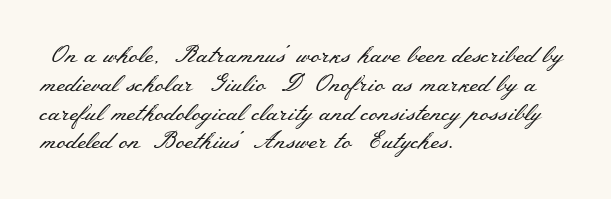
The image shows 24 px text type; set left-aligned, line spacing 1.2x, normal letter spacing, not underlined.
